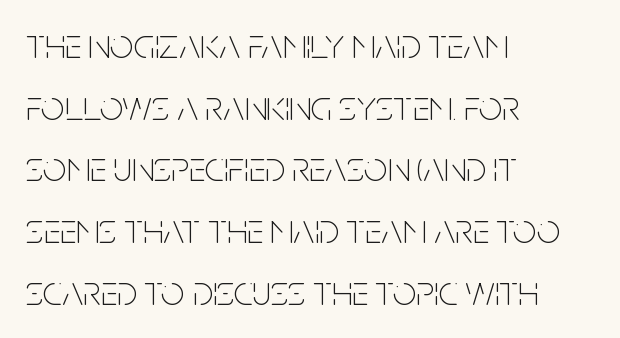
The image shows 42 px thin, condensed sans-serif type, upright; set left-aligned, normal line spacing (1.47x), normal letter spacing, not underlined; low stroke contrast and a large x-height.
